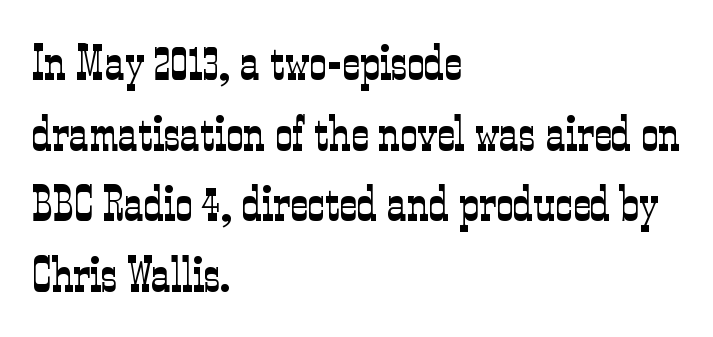
{"serif": "yes", "italic": "no", "bold": "no", "weight": "light", "width": "condensed", "stroke_contrast": "low", "x_height": "medium", "monospaced": "no", "underline": "no", "align": "left", "line_spacing": "normal", "line_spacing_ratio": 1.44, "letter_spacing": "normal", "letter_spacing_em": 0.0, "glyph_px": 49}
